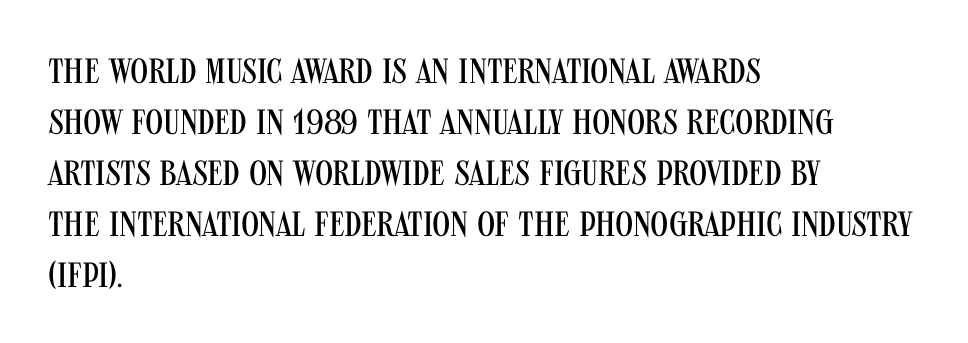
Q: Is the text bold? A: No.
Q: Is the text italic (slanted)? A: No, it is upright.
Q: Is the typeface a serif or a sans-serif typeface? A: Sans-serif.
Q: Is the text underlined? A: No.
Q: How is the paragraph aligned? A: Left-aligned.
Q: Is the spacing between letters normal or unusually wide? A: Normal.
Q: Is the spacing between lines tight, normal or loose? A: Normal.
Q: Width (condensed, normal, or wide)? A: Condensed.
Q: Stroke contrast? A: Medium.
Q: x-height? A: Large.
Q: Monospaced? A: No.
